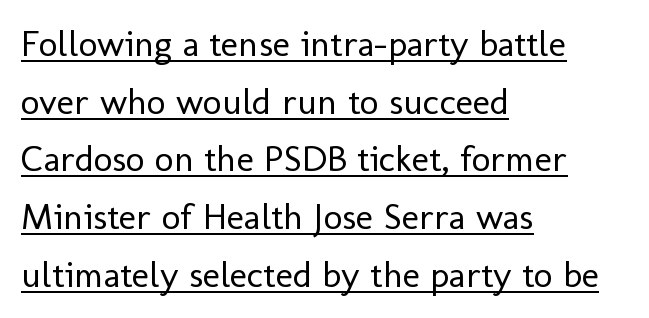
Q: Is the text bold? A: No.
Q: Is the text italic (slanted)? A: No, it is upright.
Q: Is the typeface a serif or a sans-serif typeface? A: Sans-serif.
Q: Is the text underlined? A: Yes.
Q: How is the paragraph aligned? A: Left-aligned.
Q: Is the spacing between letters normal or unusually wide? A: Normal.
Q: Is the spacing between lines tight, normal or loose? A: Normal.
Q: Width (condensed, normal, or wide)? A: Normal.
Q: Stroke contrast? A: Low.
Q: x-height? A: Medium.
Q: Monospaced? A: No.
